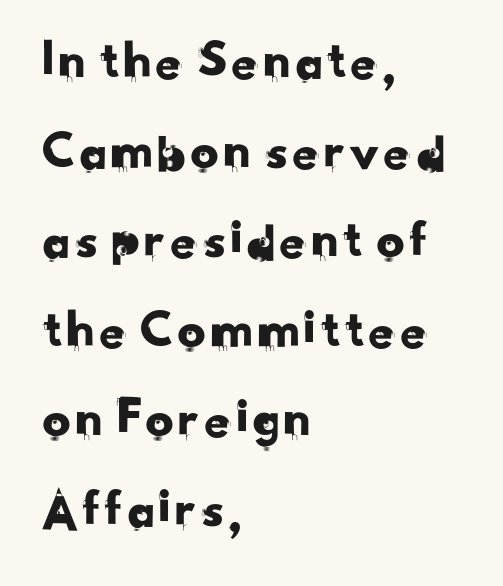
Honestly, the letter spacing is just normal — you wouldn't notice it. Compared with a centered layout, this one pins lines to the left instead. The zone under the glyphs is completely vacant. Character widths vary here, with narrow letters taking less room than wide ones. Students, observe: this is what conventionally led text looks like. Is this a sans? Yes — the strokes have no serifs.
